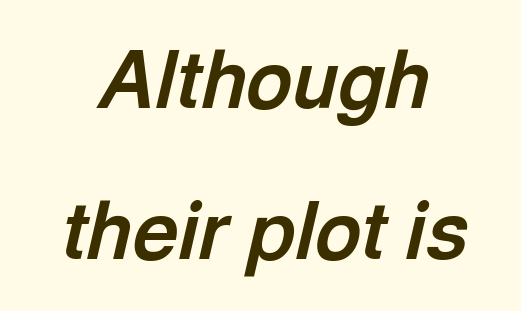
Q: Is the text bold? A: Yes.
Q: Is the text italic (slanted)? A: Yes, it leans right by about 13 degrees.
Q: Is the text underlined? A: No.
Q: How is the paragraph aligned? A: Centered.
Q: Is the spacing between letters normal or unusually wide? A: Normal.
Q: Is the spacing between lines tight, normal or loose? A: Loose.
Q: Width (condensed, normal, or wide)? A: Normal.
Q: x-height? A: Medium.
Q: Monospaced? A: No.
